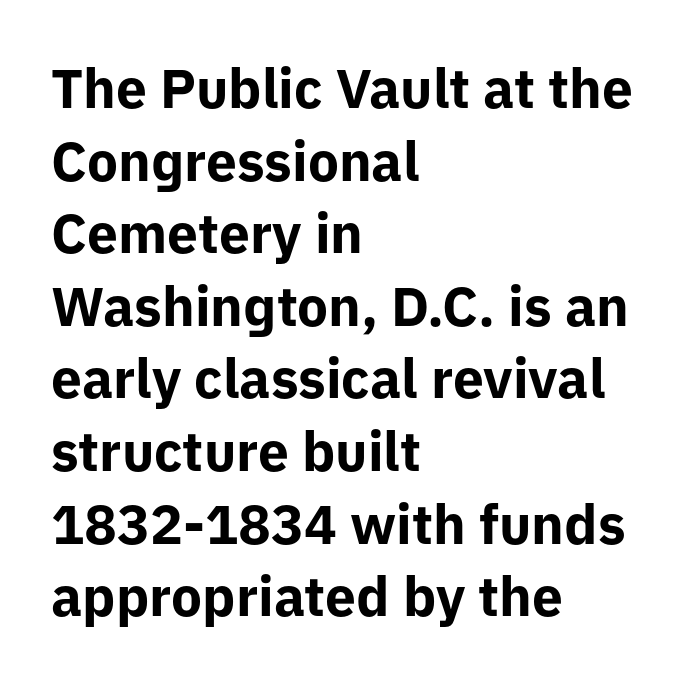
Rows of type keep a routine distance in the vertical direction. Its strokes are broad and dark, the hallmark of bold type. Note the varied advance widths — an 'i' is clearly narrower than an 'm'. Each word holds together tightly as a unit, with standard inter-letter gaps. Casual observation: everything's shoved over to the left. Grotesque or geometric, the face here clearly has no serifs.
